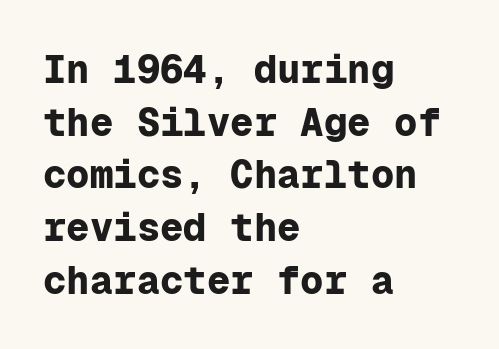
The image shows 39 px bold sans-serif type, upright, monospaced; set left-aligned, normal line spacing (1.35x), normal letter spacing, not underlined; low stroke contrast and a medium x-height.
